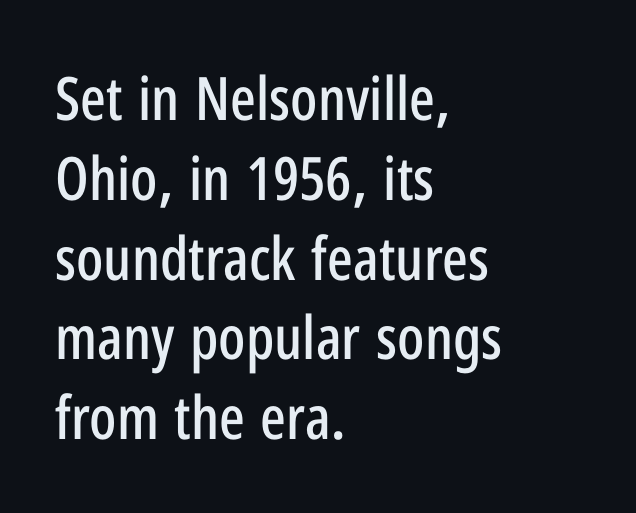
Each letter keeps its own natural width here, so spacing adapts to shape. Decoration check: the copy has no underline. The letters carry no serifs — their stems end cleanly without finishing strokes. The rendering keeps characters at their native spacing. The specimen reads as upright at a glance. The line-height multiplier appears to be the usual default.
